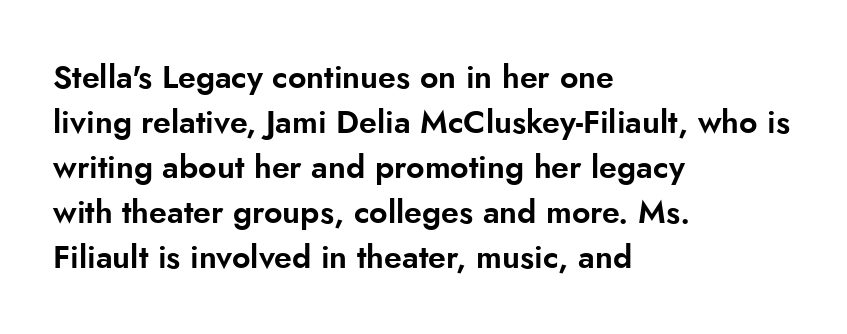
Q: Is the text italic (slanted)? A: No, it is upright.
Q: Is the typeface a serif or a sans-serif typeface? A: Sans-serif.
Q: Is the text underlined? A: No.
Q: How is the paragraph aligned? A: Left-aligned.
Q: Is the spacing between letters normal or unusually wide? A: Normal.
Q: Is the spacing between lines tight, normal or loose? A: Normal.
Q: Width (condensed, normal, or wide)? A: Normal.
Q: Stroke contrast? A: Low.
Q: x-height? A: Small.
Q: Monospaced? A: No.
